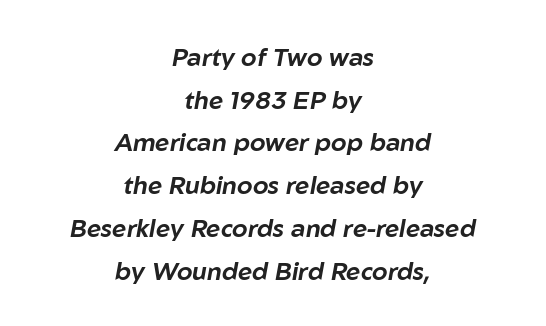
The image shows 25 px text type, italic (leaning right); set centered, line spacing 1.71x, normal letter spacing, not underlined.
